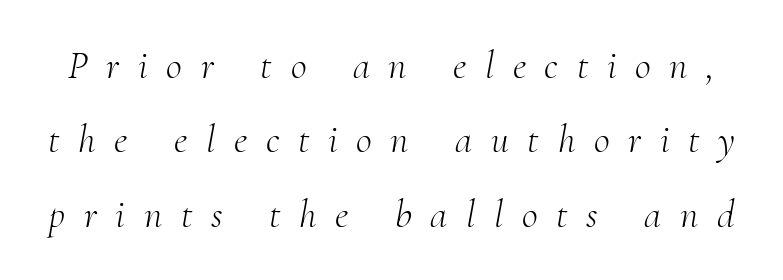
Q: Is the text bold? A: No.
Q: Is the text italic (slanted)? A: Yes, it leans right by about 10 degrees.
Q: Is the typeface a serif or a sans-serif typeface? A: Serif.
Q: Is the text underlined? A: No.
Q: Is the spacing between letters normal or unusually wide? A: Unusually wide.
Q: Is the spacing between lines tight, normal or loose? A: Loose.
Q: Width (condensed, normal, or wide)? A: Normal.
Q: Stroke contrast? A: Medium.
Q: x-height? A: Small.
Q: Monospaced? A: No.
